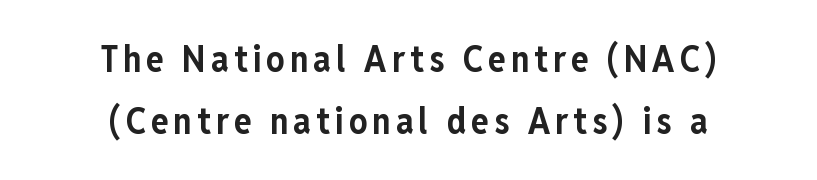
{"serif": "no", "italic": "no", "bold": "yes", "weight": "bold", "width": "condensed", "stroke_contrast": "low", "x_height": "medium", "monospaced": "no", "underline": "no", "align": "center", "line_spacing_ratio": 1.71, "glyph_px": 36}
